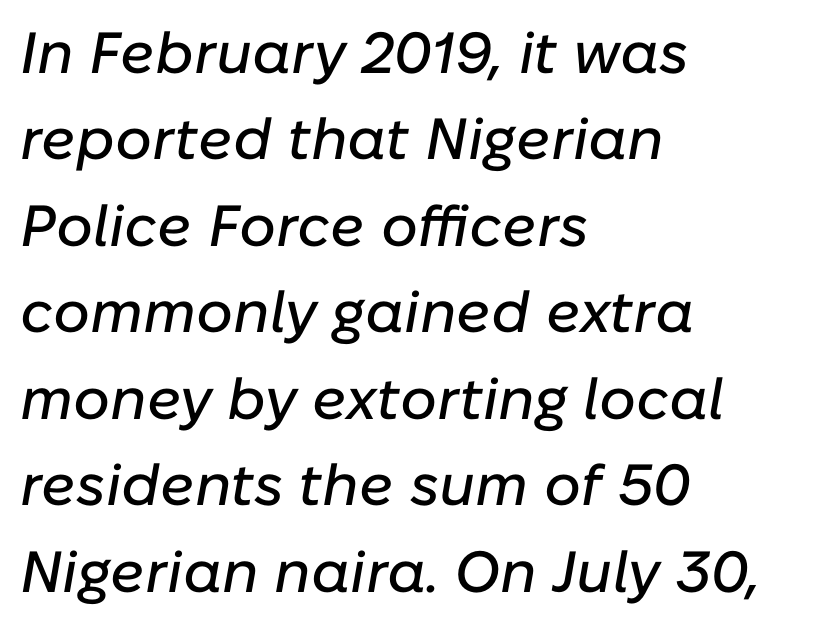
The image shows 58 px text type, italic (leaning right); set left-aligned, normal line spacing (1.49x), normal letter spacing, not underlined; low stroke contrast and a medium x-height.
